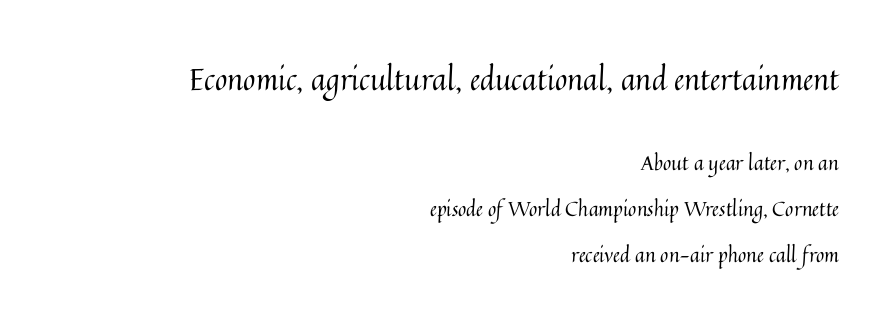
The baseline area is clear. This sample is right-justified, so line beginnings fall wherever the words allow. Weight class: somewhere from thin through regular. The leading is generous, giving the passage an open texture. Note the varied advance widths — an 'i' is clearly narrower than an 'm'.
